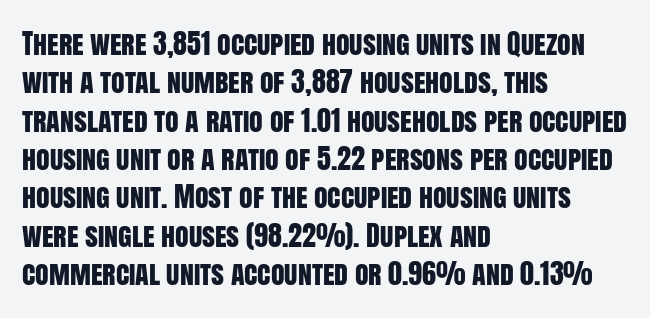
The image shows 28 px condensed sans-serif type, upright; set left-aligned, normal line spacing (1.37x), normal letter spacing, not underlined; low stroke contrast and a large x-height.
